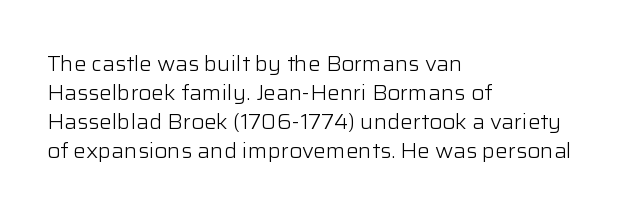
Q: Is the text bold? A: No.
Q: Is the text italic (slanted)? A: No, it is upright.
Q: Is the text underlined? A: No.
Q: How is the paragraph aligned? A: Left-aligned.
Q: Is the spacing between letters normal or unusually wide? A: Normal.
Q: Is the spacing between lines tight, normal or loose? A: Normal.
